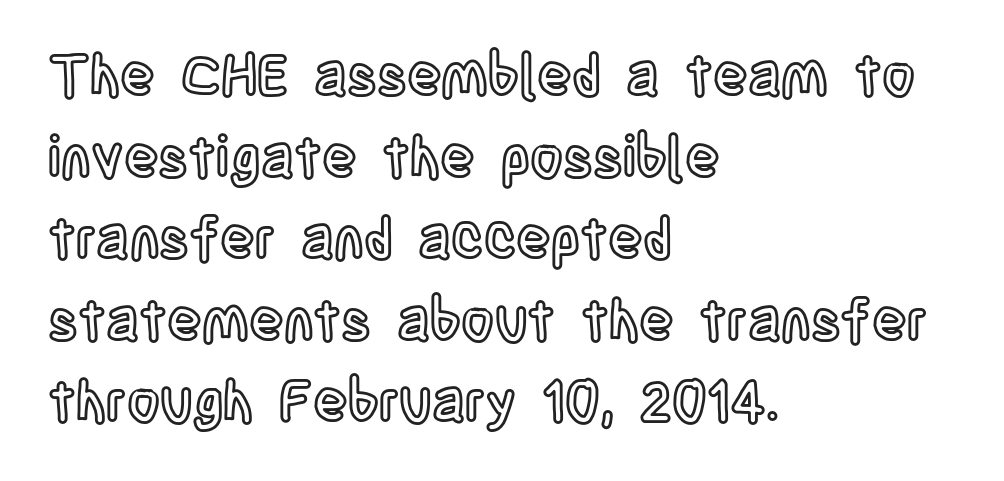
The image shows 57 px condensed type, upright; set left-aligned, normal line spacing (1.43x), normal letter spacing, not underlined; a large x-height.
